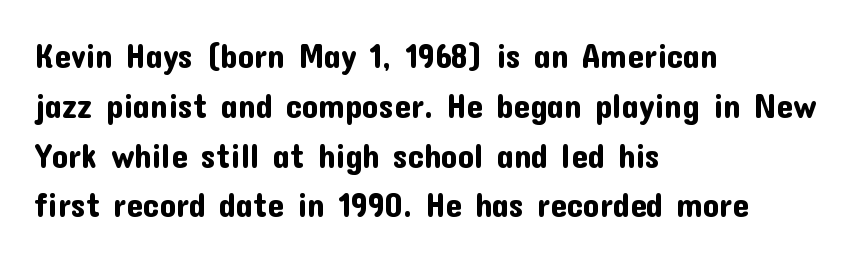
Proportional: the letters do not fall into vertical columns. A typesetter would call this leading conventional body-copy spacing. Underlining? Definitely not there. Designer's note — italics off, roman on. A classic flush-left, rag-right setting is used for this passage. What stands out about the letter spacing? Nothing — it is the standard amount.
